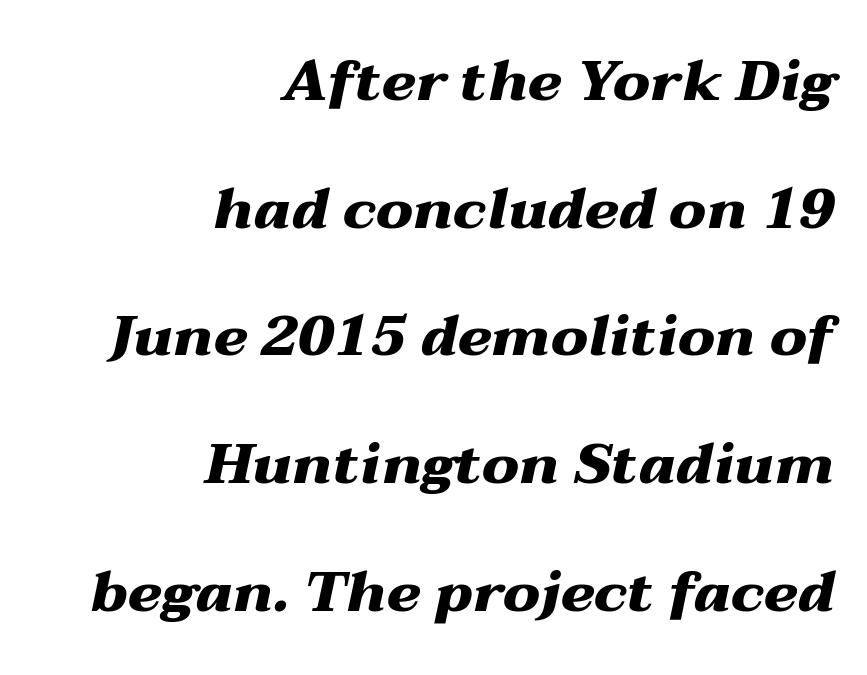
The image shows 57 px heavy, wide type, italic (leaning right); set right-aligned, loose line spacing (2.24x), normal letter spacing, not underlined; medium stroke contrast and a medium x-height.
